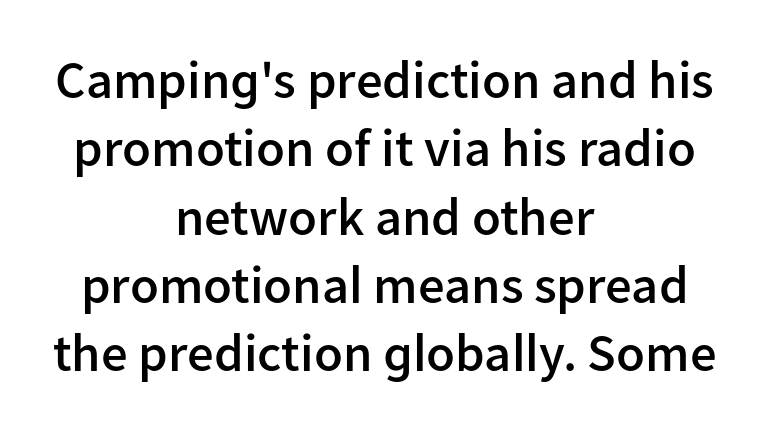
The image shows 53 px semibold sans-serif type, upright; set centered, normal line spacing (1.29x), normal letter spacing, not underlined; low stroke contrast and a medium x-height.
